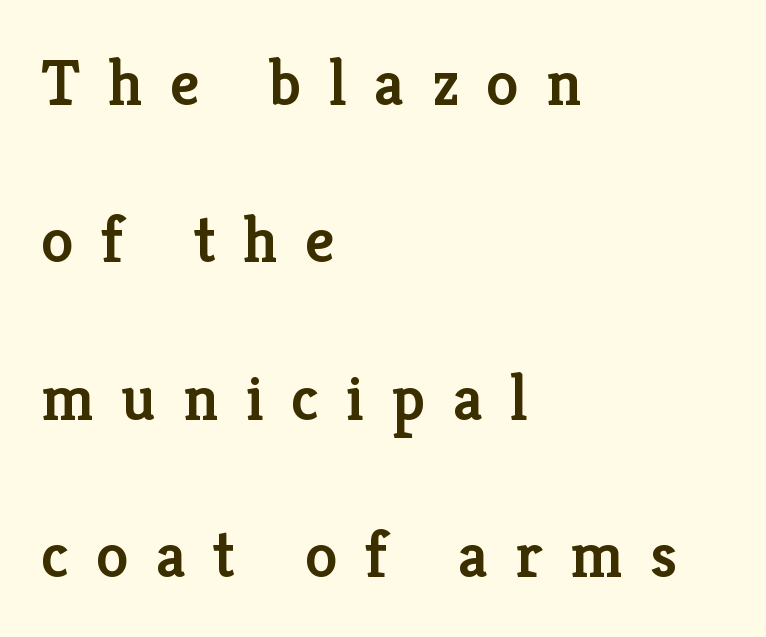
Unmarked baselines from the first word to the last. The paragraph shown leans on its left margin. This rendering employs a face with finishing strokes, i.e., a serif. If you measured baseline to baseline, you'd find a long distance. Here the designer chose a conventional face with non-uniform glyph widths. Students, note that the glyphs here are deliberately spaced far apart.
